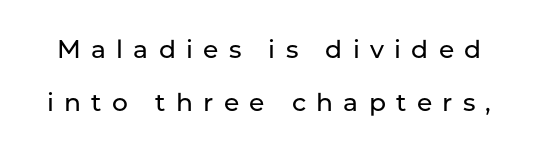
Q: Is the text italic (slanted)? A: No, it is upright.
Q: Is the text underlined? A: No.
Q: Is the spacing between letters normal or unusually wide? A: Unusually wide.
Q: Is the spacing between lines tight, normal or loose? A: Loose.
